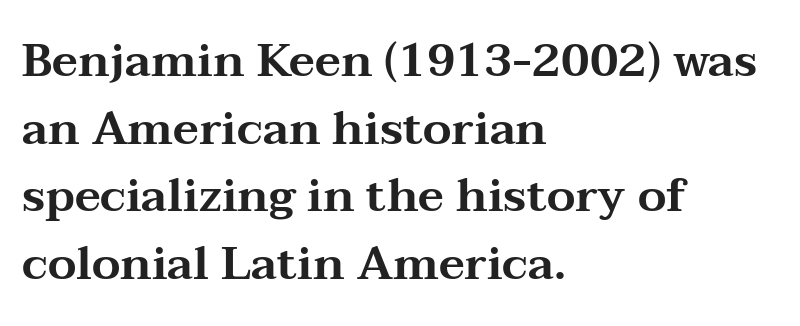
The image shows 46 px wide serif type, upright; set left-aligned, normal line spacing (1.47x), normal letter spacing, not underlined; medium stroke contrast and a medium x-height.
